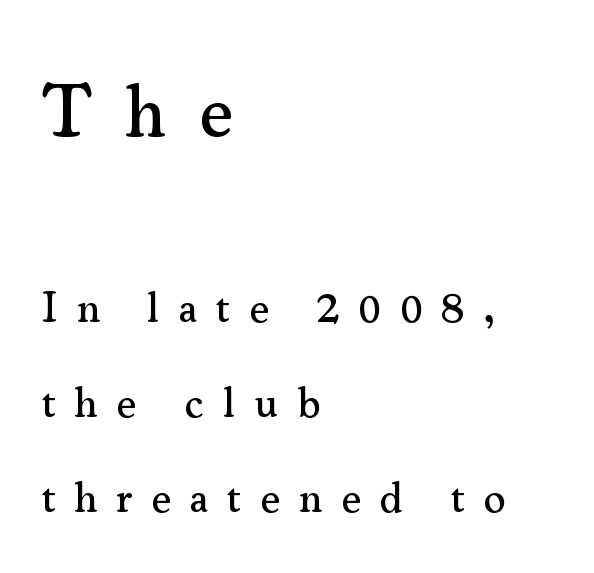
You could not count columns in this text — the font is proportionally spaced. These lines stack with their left ends in a neat column. Classification — serif. The lines are spread far apart with generous leading. The passage shown is not underscored anywhere. The tracking jumps out immediately: characters are airy and widely separated.
